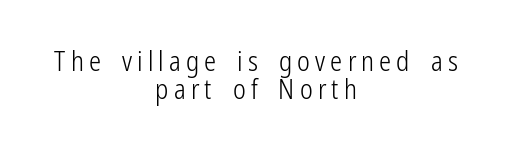
The image shows 27 px text type, upright; set centered, tight line spacing (1.04x), not underlined.
